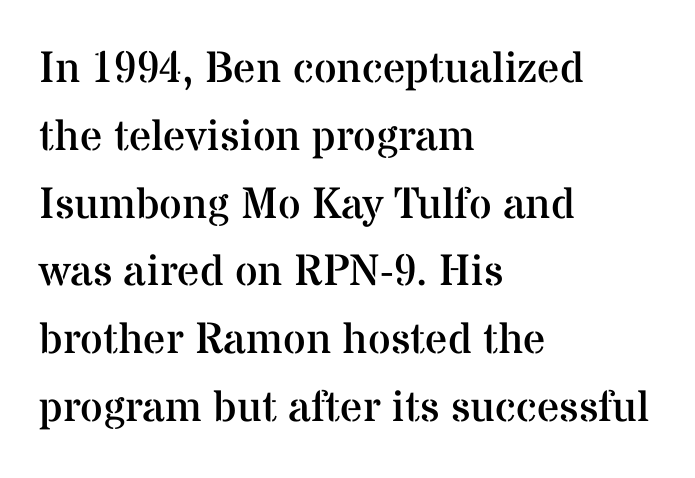
Heaviness? Minimal to ordinary, like unemphasized prose. Note the varied advance widths — an 'i' is clearly narrower than an 'm'. Italic? Not at all — the glyphs are vertical. No word sits above an underline. You could call the tracking neutral — neither tight nor loose. Does the copy run flush right? No — it runs flush left.
